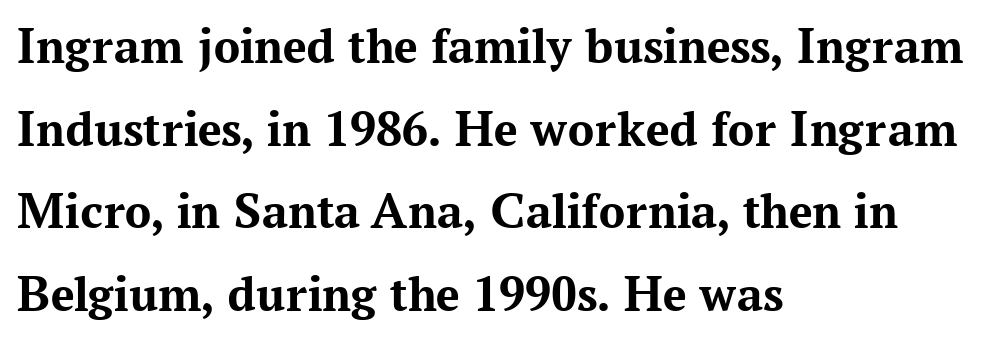
{"serif": "yes", "italic": "no", "bold": "yes", "weight": "bold", "width": "normal", "stroke_contrast": "medium", "x_height": "medium", "monospaced": "no", "underline": "no", "align": "left", "line_spacing": "normal", "line_spacing_ratio": 1.59, "letter_spacing": "normal", "letter_spacing_em": 0.0, "glyph_px": 52}
